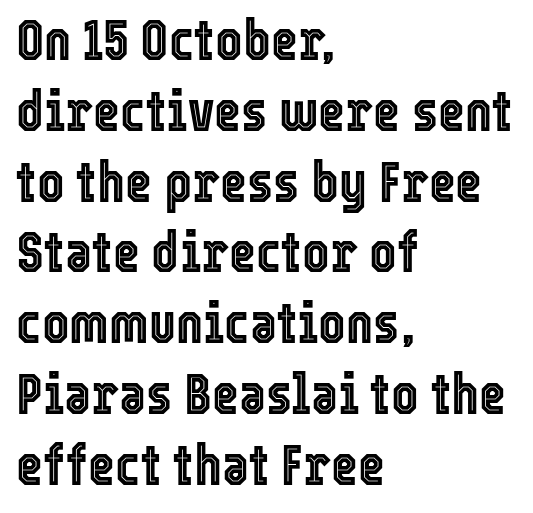
{"italic": "no", "width": "condensed", "x_height": "medium", "monospaced": "no", "underline": "no", "align": "left", "line_spacing_ratio": 1.22, "letter_spacing": "normal", "letter_spacing_em": 0.0, "glyph_px": 58}
